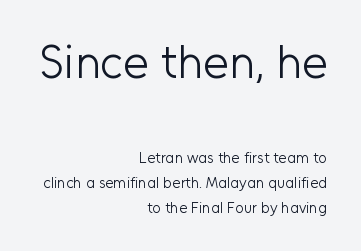
Unmarked baselines from the first word to the last. Words appear dense and cohesive because spacing is normal. Tall strokes in this sample are plumb rather than angled. The designer went with a sans here, leaving each stem footless. Vertically, the passage feels balanced, rows spaced as you'd expect.
